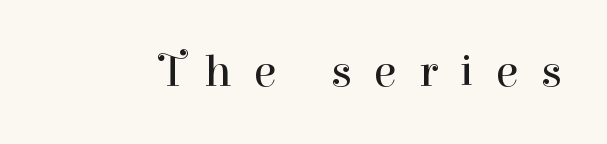
The image shows 46 px regular-weight serif type, upright; set unusually wide letter spacing (+0.48 em), not underlined; high stroke contrast and a medium x-height.
